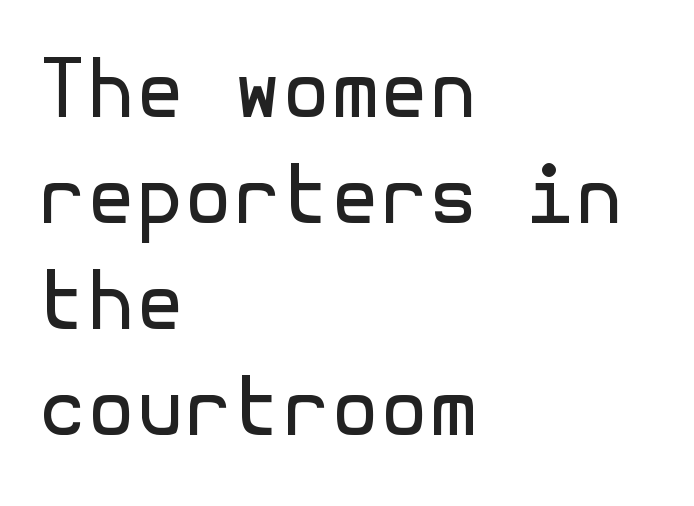
{"serif": "no", "italic": "no", "bold": "no", "weight": "regular", "width": "normal", "x_height": "medium", "underline": "no", "align": "left", "line_spacing": "normal", "line_spacing_ratio": 1.34, "letter_spacing": "normal", "letter_spacing_em": 0.0, "glyph_px": 79}
